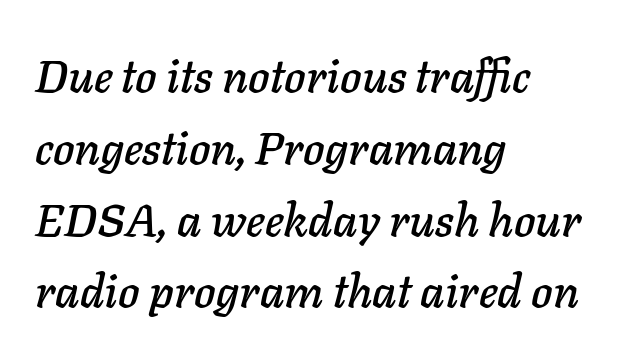
The image shows 46 px text type, italic (leaning right); set left-aligned, normal line spacing (1.56x), normal letter spacing, not underlined; low stroke contrast and a medium x-height.
